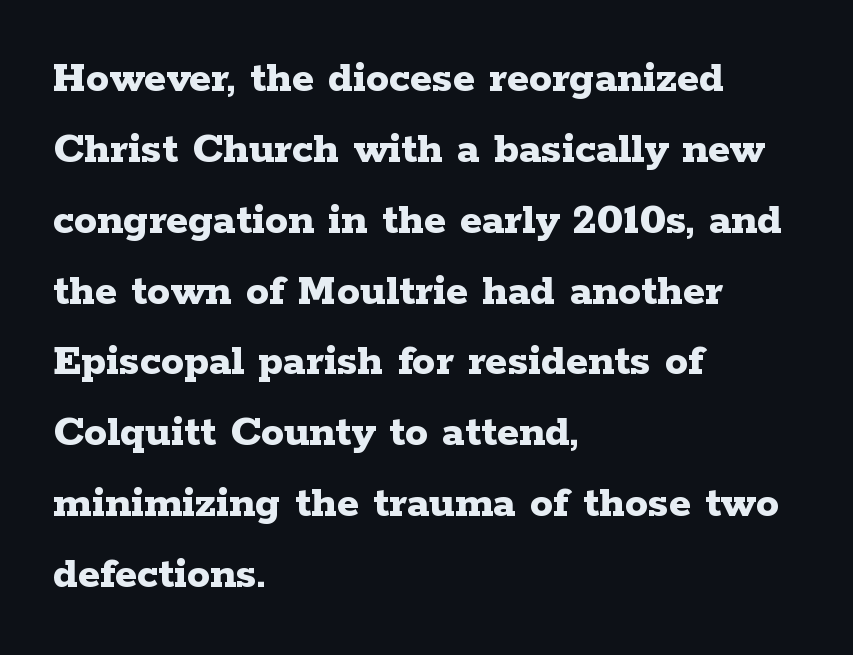
{"serif": "yes", "italic": "no", "bold": "yes", "weight": "bold", "width": "wide", "stroke_contrast": "low", "x_height": "medium", "monospaced": "no", "underline": "no", "align": "left", "line_spacing": "normal", "line_spacing_ratio": 1.54, "letter_spacing": "normal", "letter_spacing_em": 0.0, "glyph_px": 46}
